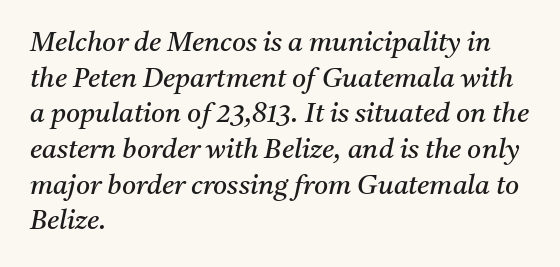
Type without underlining. All the whitespace from short lines collects on the right. If you drew a line through each stem, it would be angled. The letterforms sit shoulder to shoulder at normal distance. Honestly, the row spacing looks completely unremarkable.
